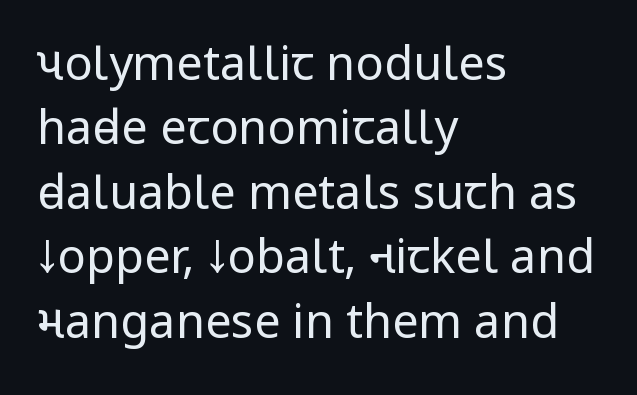
Q: Is the text bold? A: No.
Q: Is the text italic (slanted)? A: No, it is upright.
Q: Is the typeface a serif or a sans-serif typeface? A: Sans-serif.
Q: Is the text underlined? A: No.
Q: How is the paragraph aligned? A: Left-aligned.
Q: Is the spacing between letters normal or unusually wide? A: Normal.
Q: Is the spacing between lines tight, normal or loose? A: Normal.
Q: Width (condensed, normal, or wide)? A: Condensed.
Q: Stroke contrast? A: Low.
Q: x-height? A: Large.
Q: Monospaced? A: No.
